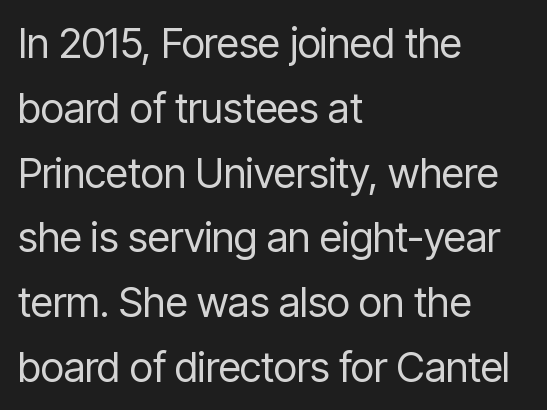
The image shows 41 px regular-weight, condensed sans-serif type, upright; set left-aligned, normal line spacing (1.58x), normal letter spacing, not underlined; low stroke contrast and a medium x-height.
